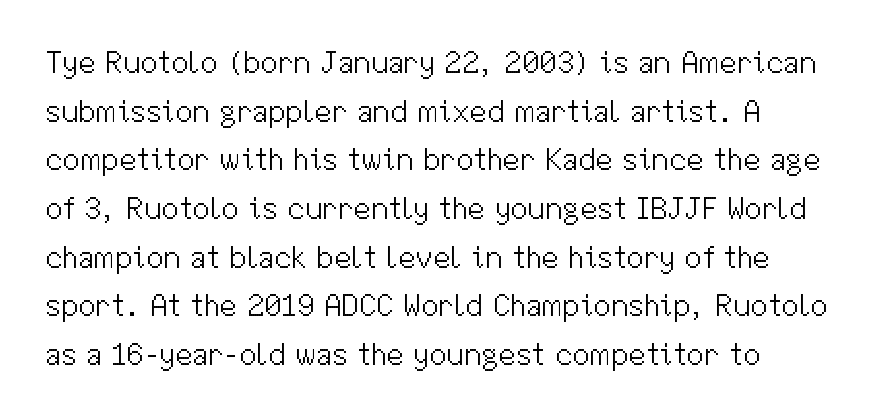
This sample has the flowing, uneven cadence of proportional lettering. Each stroke keeps to a modest, everyday thickness or less. Honestly, there is no underline to notice here at all. The designer went with a sans here, leaving each stem footless. Is the letter spacing exaggerated? No — it looks like the ordinary default. These lines were composed using upright roman letters.
